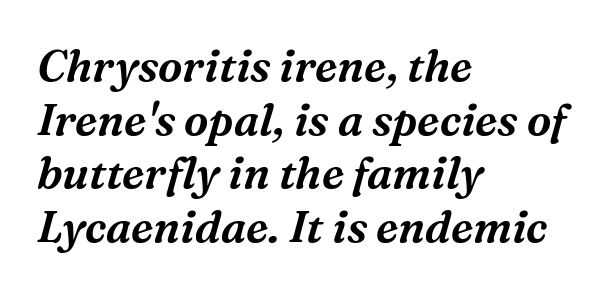
Q: Is the text italic (slanted)? A: Yes, it leans right by about 16 degrees.
Q: Is the typeface a serif or a sans-serif typeface? A: Serif.
Q: Is the text underlined? A: No.
Q: How is the paragraph aligned? A: Left-aligned.
Q: Is the spacing between letters normal or unusually wide? A: Normal.
Q: Width (condensed, normal, or wide)? A: Normal.
Q: Stroke contrast? A: Medium.
Q: x-height? A: Medium.
Q: Monospaced? A: No.
